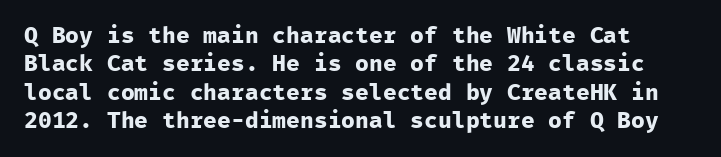
In terms of posture, this sample is upright. Look at the stroke-to-counter ratio: heavy, a bold. Look at the tracking — it's just the regular setting, nothing added. No word sits above an underline.
